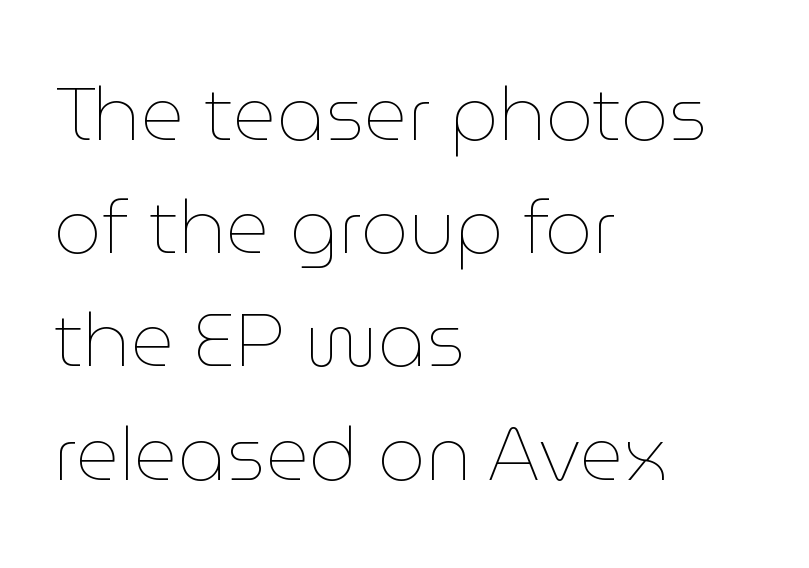
Q: Is the text bold? A: No.
Q: Is the text italic (slanted)? A: No, it is upright.
Q: Is the text underlined? A: No.
Q: How is the paragraph aligned? A: Left-aligned.
Q: Is the spacing between letters normal or unusually wide? A: Normal.
Q: Is the spacing between lines tight, normal or loose? A: Normal.
Q: Width (condensed, normal, or wide)? A: Normal.
Q: Stroke contrast? A: Low.
Q: x-height? A: Medium.
Q: Monospaced? A: No.
